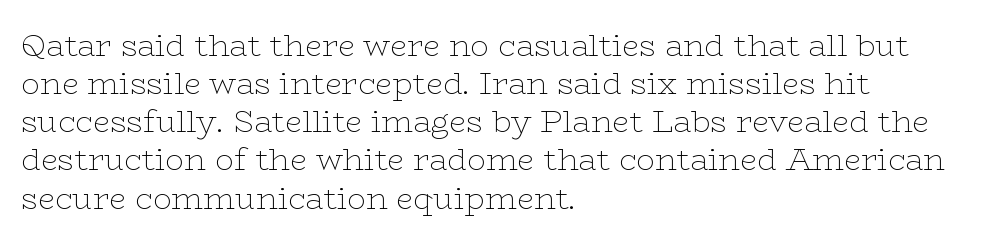
Stems here are at most as thick as an everyday book face. Anything drawn beneath the words? Only blank space. Check where the strokes stop: tiny serifs finish them off. Casual observation: everything's shoved over to the left. Note the varied advance widths — an 'i' is clearly narrower than an 'm'. The letters stand straight up with perfectly vertical stems.
